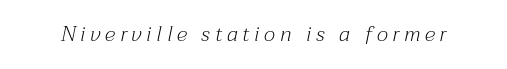
Q: Is the text bold? A: No.
Q: Is the text italic (slanted)? A: Yes, it leans right by about 12 degrees.
Q: Is the text underlined? A: No.
Q: Is the spacing between letters normal or unusually wide? A: Unusually wide.
